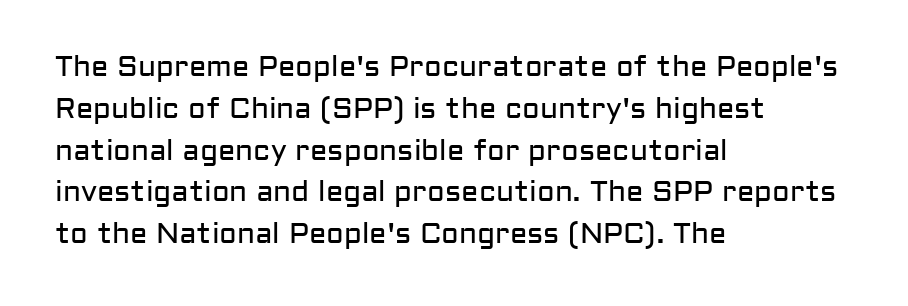
Q: Is the text bold? A: No.
Q: Is the text italic (slanted)? A: No, it is upright.
Q: Is the typeface a serif or a sans-serif typeface? A: Sans-serif.
Q: Is the text underlined? A: No.
Q: How is the paragraph aligned? A: Left-aligned.
Q: Is the spacing between letters normal or unusually wide? A: Normal.
Q: Is the spacing between lines tight, normal or loose? A: Normal.
Q: Width (condensed, normal, or wide)? A: Normal.
Q: Stroke contrast? A: Low.
Q: x-height? A: Medium.
Q: Monospaced? A: No.
